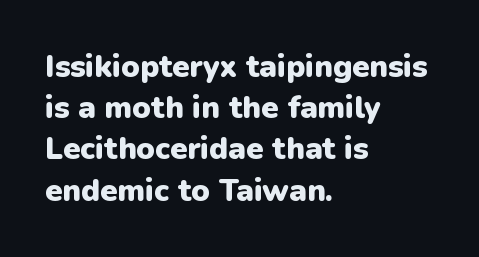
Heft: maximum for text — a bold. The letters stand upright; this is a roman face. Does extra space separate the letters? No, they use regular spacing. In terms of leading, this rendering sits right in the middle. Descenders hang freely into open space. Horizontal alignment here is leftward, the default for most running prose.
